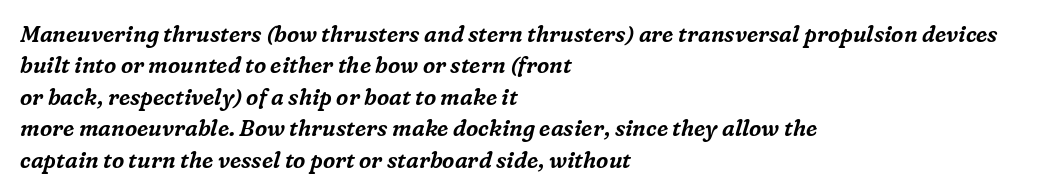
The tracking reads as untouched default to a designer's eye. How would I describe the line gaps? Plain and ordinary. Does the lettering tilt? It does — this is italic. Unmarked baselines from the first word to the last. The paragraph has a hard left edge and a soft right edge.
